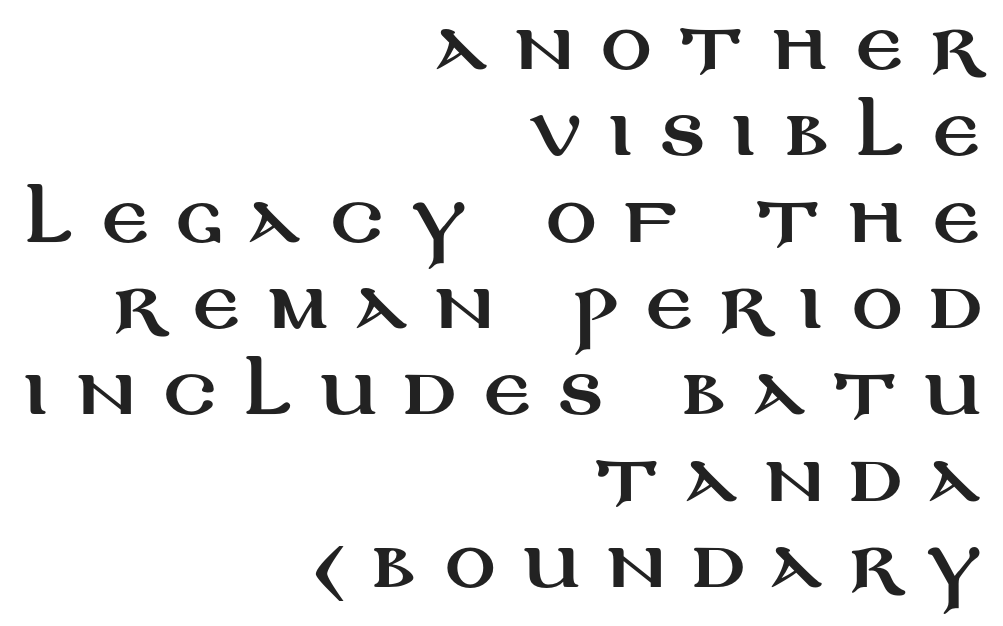
The image shows 63 px wide sans-serif type, upright; set right-aligned, normal line spacing (1.37x), unusually wide letter spacing (+0.43 em), not underlined; medium stroke contrast and a large x-height.
